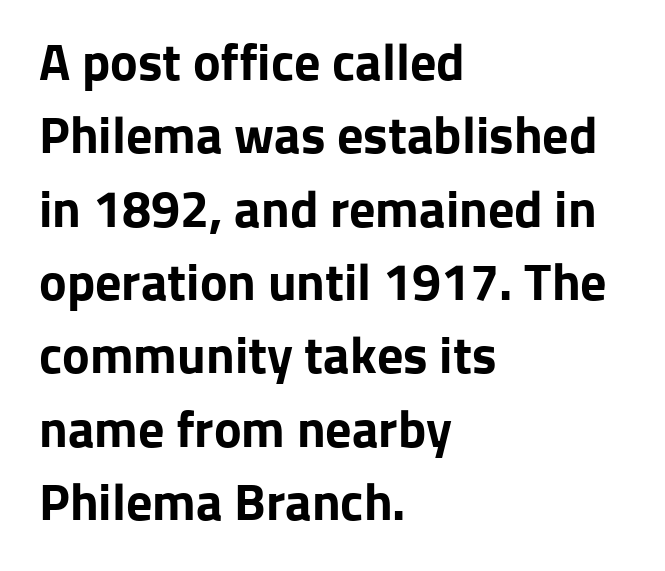
{"serif": "no", "italic": "no", "bold": "yes", "weight": "bold", "width": "normal", "stroke_contrast": "low", "x_height": "medium", "monospaced": "no", "underline": "no", "align": "left", "line_spacing": "normal", "line_spacing_ratio": 1.41, "letter_spacing": "normal", "letter_spacing_em": 0.0, "glyph_px": 52}
